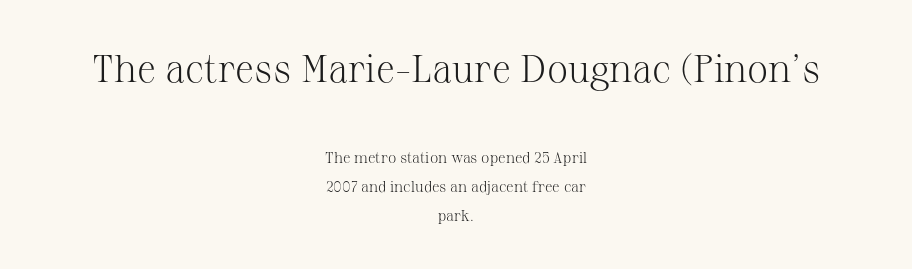
The image shows 38 px light serif type, upright; set centered, loose line spacing (1.93x), normal letter spacing, not underlined; the first (top) block is 2.53x larger; medium stroke contrast and a medium x-height.
